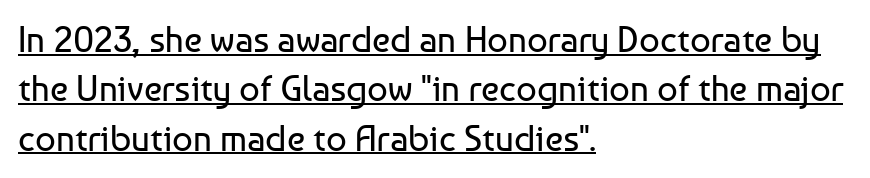
{"serif": "no", "italic": "no", "bold": "no", "weight": "regular", "width": "normal", "stroke_contrast": "low", "x_height": "medium", "monospaced": "no", "underline": "yes", "align": "left", "line_spacing": "normal", "line_spacing_ratio": 1.37, "letter_spacing": "normal", "letter_spacing_em": 0.0, "glyph_px": 36}
